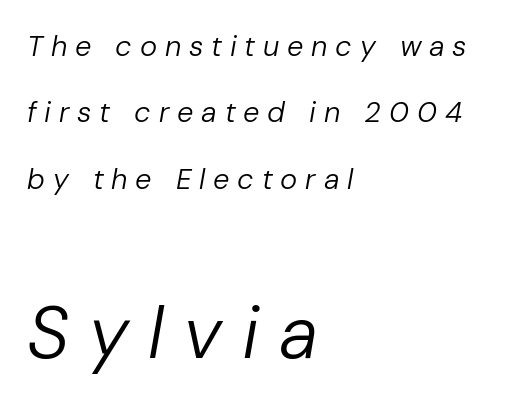
Q: Is the text bold? A: No.
Q: Is the text italic (slanted)? A: Yes, it leans right by about 10 degrees.
Q: Is the text underlined? A: No.
Q: How is the paragraph aligned? A: Left-aligned.
Q: Is the spacing between letters normal or unusually wide? A: Unusually wide.
Q: Is the spacing between lines tight, normal or loose? A: Loose.
Q: Which block of text is set in a larger size, the first (top) or the second (bottom)? A: The second (bottom) one.
Q: Width (condensed, normal, or wide)? A: Normal.
Q: Stroke contrast? A: Low.
Q: x-height? A: Medium.
Q: Monospaced? A: No.
